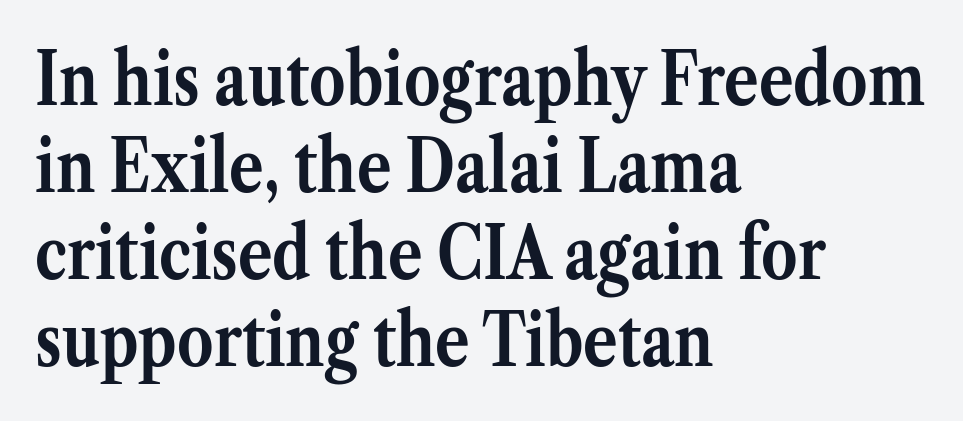
Q: Is the text bold? A: Yes.
Q: Is the text italic (slanted)? A: No, it is upright.
Q: Is the typeface a serif or a sans-serif typeface? A: Serif.
Q: Is the text underlined? A: No.
Q: How is the paragraph aligned? A: Left-aligned.
Q: Is the spacing between letters normal or unusually wide? A: Normal.
Q: Width (condensed, normal, or wide)? A: Normal.
Q: Stroke contrast? A: Medium.
Q: x-height? A: Medium.
Q: Monospaced? A: No.
